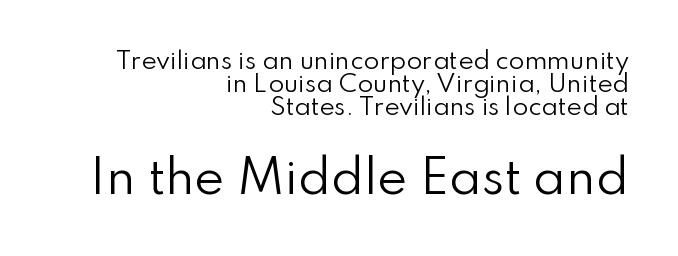
{"serif": "no", "italic": "no", "bold": "no", "weight": "regular", "width": "normal", "stroke_contrast": "low", "x_height": "small", "monospaced": "no", "underline": "no", "align": "right", "line_spacing": "tight", "line_spacing_ratio": 0.99, "letter_spacing": "normal", "letter_spacing_em": 0.0, "larger_block": "second", "size_ratio": 2.0, "glyph_px": 46}
